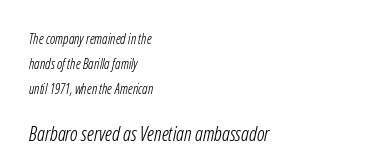
Q: Is the text bold? A: No.
Q: Is the text underlined? A: No.
Q: How is the paragraph aligned? A: Left-aligned.
Q: Is the spacing between letters normal or unusually wide? A: Normal.
Q: Which block of text is set in a larger size, the first (top) or the second (bottom)? A: The second (bottom) one.
